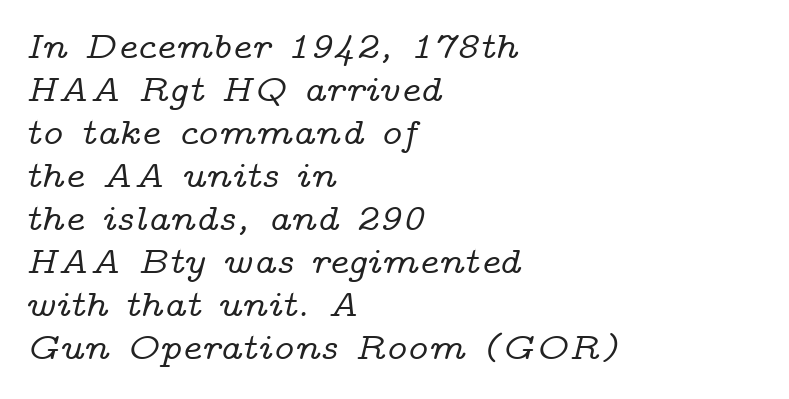
{"serif": "yes", "italic": "yes", "lean": "right", "slant_degrees": 14, "width": "wide", "stroke_contrast": "low", "x_height": "medium", "monospaced": "no", "underline": "no", "align": "left", "line_spacing": "tight", "line_spacing_ratio": 1.13, "letter_spacing": "normal", "letter_spacing_em": 0.0, "glyph_px": 38}
